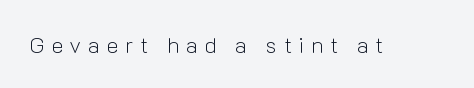
{"italic": "no", "bold": "no", "underline": "no", "letter_spacing": "wide", "letter_spacing_em": 0.31, "glyph_px": 22}
